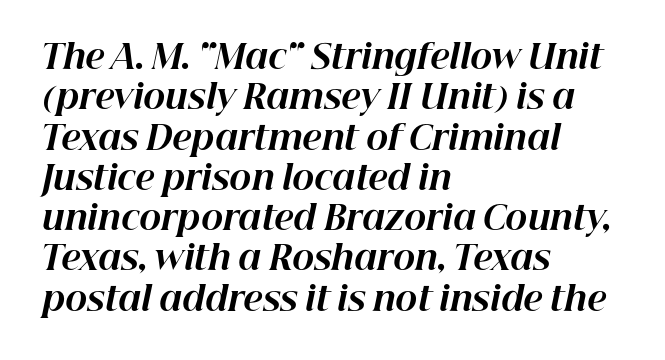
The image shows 33 px bold type, italic (leaning right); set left-aligned, line spacing 1.22x, normal letter spacing, not underlined; high stroke contrast and a medium x-height.
